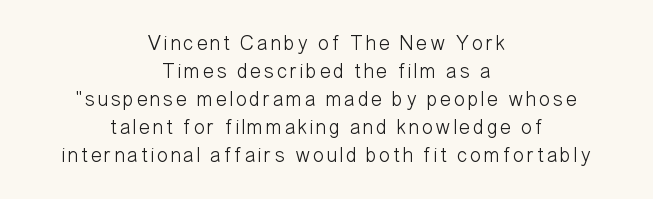
Think standard paragraph weight, or any step lighter than that. Descender tails drop into unmarked territory. This sample uses an upright cut, with every glyph sitting square on the baseline. Leading matches the norm, producing a regular column. The rag falls on both sides of this text block equally.
